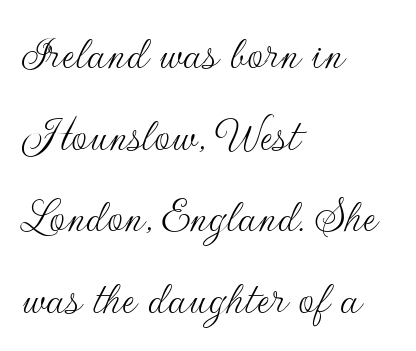
Q: Is the text bold? A: No.
Q: Is the text italic (slanted)? A: Yes.
Q: Is the typeface a serif or a sans-serif typeface? A: Sans-serif.
Q: Is the text underlined? A: No.
Q: How is the paragraph aligned? A: Left-aligned.
Q: Is the spacing between letters normal or unusually wide? A: Normal.
Q: Is the spacing between lines tight, normal or loose? A: Normal.
Q: Width (condensed, normal, or wide)? A: Normal.
Q: Stroke contrast? A: Low.
Q: x-height? A: Small.
Q: Monospaced? A: No.
